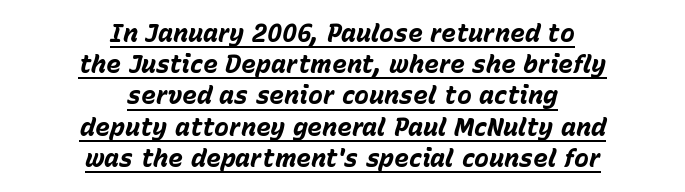
Each word holds together tightly as a unit, with standard inter-letter gaps. The passage shown is emphatically bold. Compared with undecorated copy, this sample adds a rule below the words. If you folded the block vertically in half, each line would mirror itself in length.
